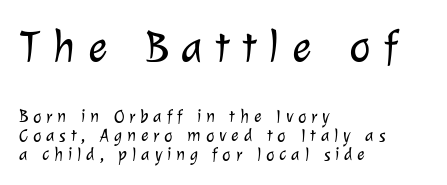
{"serif": "no", "bold": "no", "weight": "light", "width": "normal", "stroke_contrast": "low", "x_height": "medium", "monospaced": "no", "underline": "no", "align": "left", "line_spacing": "tight", "line_spacing_ratio": 1.06, "letter_spacing": "wide", "letter_spacing_em": 0.27, "larger_block": "first", "size_ratio": 2.56, "glyph_px": 46}
